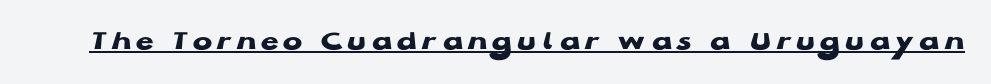
The image shows 29 px heavy, wide sans-serif type, upright; set underlined; low stroke contrast and a medium x-height.
